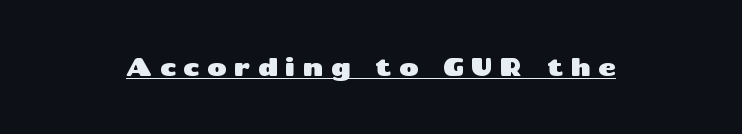
Underline: present. Display-style spreading of the glyphs; the letterfit is very open. The letters stand upright; this is a roman face.
